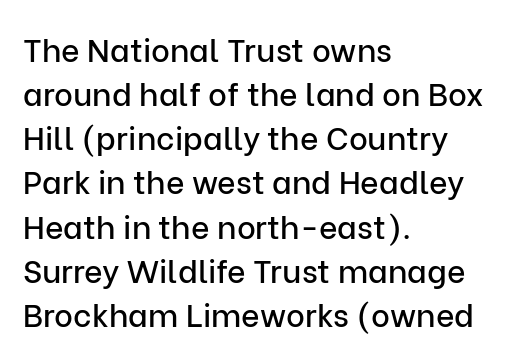
The image shows 32 px sans-serif type, upright; set left-aligned, normal line spacing (1.38x), normal letter spacing, not underlined; low stroke contrast and a medium x-height.
